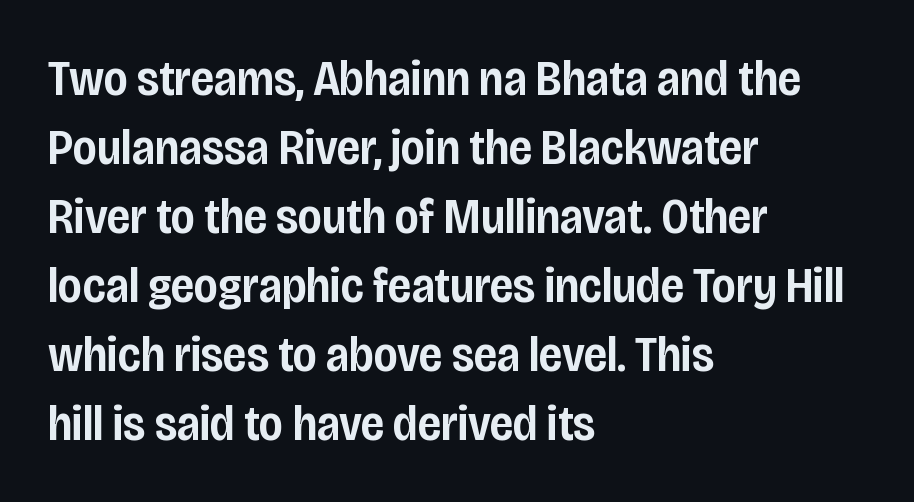
No italicization has been applied; the sample stays upright. Leading: standard. Type without underlining. This is moderately heavy type, rendered in semibold.
